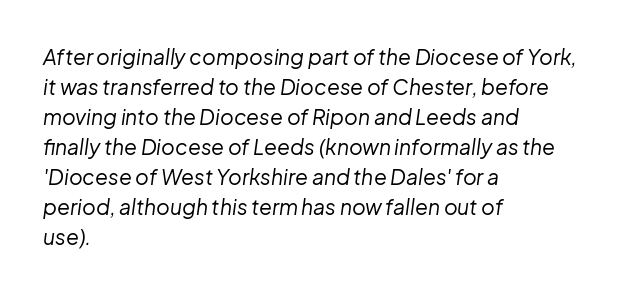
The image shows 21 px text type, italic (leaning right); set left-aligned, normal line spacing (1.43x), normal letter spacing, not underlined.
